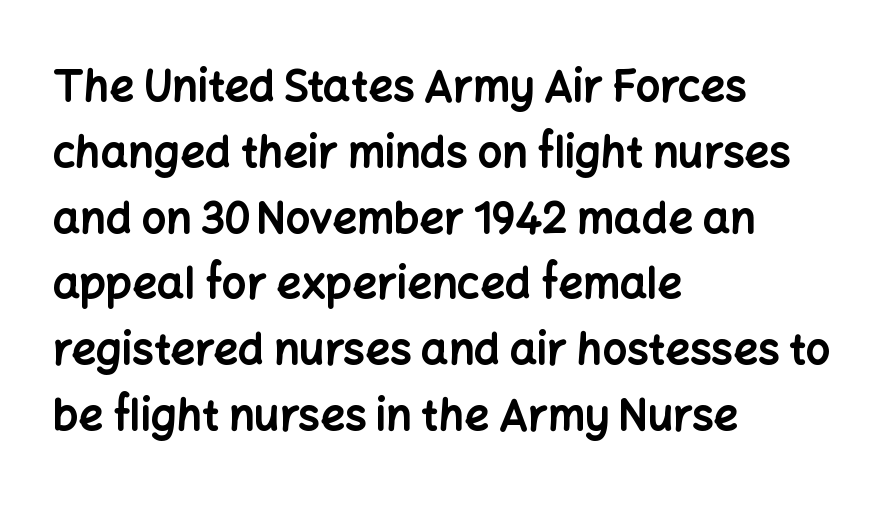
Style check: upright. Letter spacing: default. Descender tails drop into unmarked territory. Grotesque or geometric, the face here clearly has no serifs.
